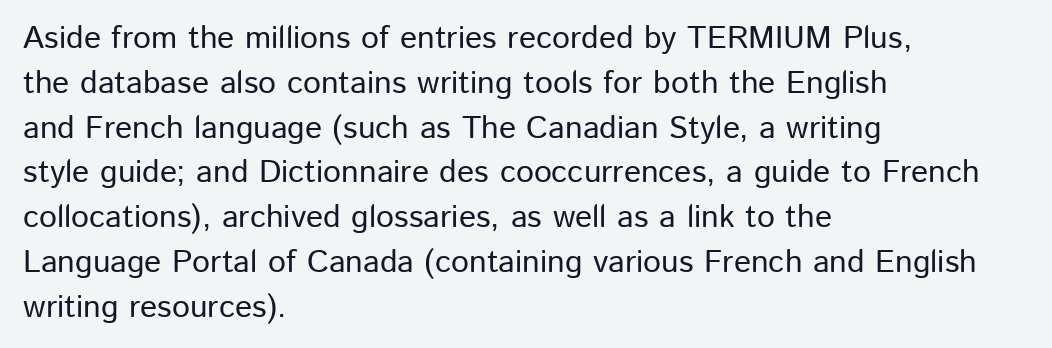
The image shows 32 px sans-serif type, upright; set left-aligned, normal line spacing (1.4x), normal letter spacing, not underlined; low stroke contrast and a medium x-height.
